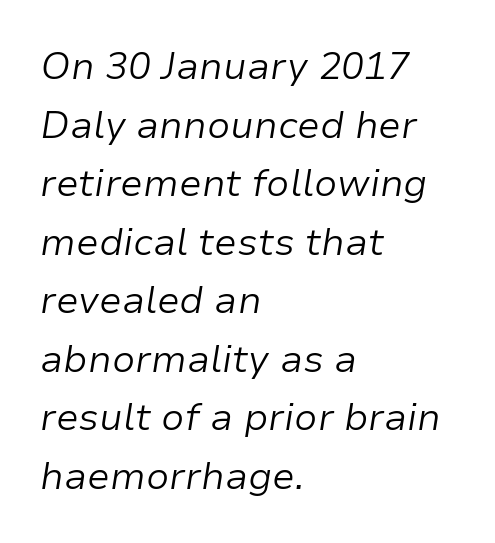
Ink coverage per letter is moderate at most. The designer left line spacing at the default. The rendering uses natural spacing where letterforms have individual widths. Caption: multi-line text, flush left, ragged right.
